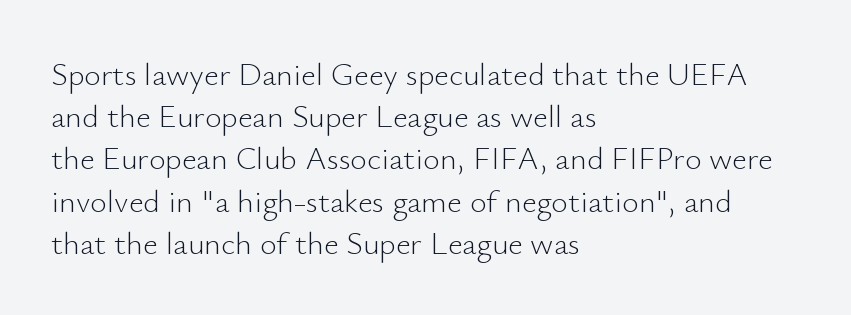
The image shows 32 px light sans-serif type, upright; set left-aligned, normal line spacing (1.32x), normal letter spacing, not underlined; low stroke contrast and a small x-height.
